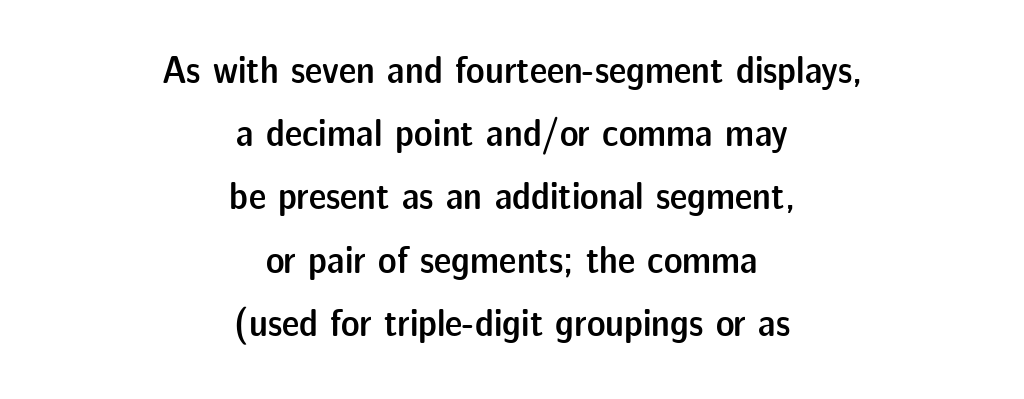
{"serif": "no", "italic": "no", "bold": "semi", "weight": "semibold", "width": "normal", "stroke_contrast": "low", "x_height": "medium", "monospaced": "no", "underline": "no", "align": "center", "line_spacing": "normal", "line_spacing_ratio": 1.62, "letter_spacing": "normal", "letter_spacing_em": 0.0, "glyph_px": 39}
